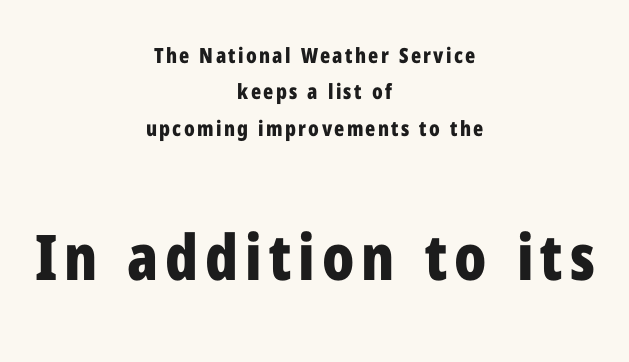
Q: Is the text bold? A: Yes.
Q: Is the text italic (slanted)? A: No, it is upright.
Q: Is the typeface a serif or a sans-serif typeface? A: Sans-serif.
Q: Is the text underlined? A: No.
Q: How is the paragraph aligned? A: Centered.
Q: Which block of text is set in a larger size, the first (top) or the second (bottom)? A: The second (bottom) one.
Q: Width (condensed, normal, or wide)? A: Condensed.
Q: Stroke contrast? A: Low.
Q: x-height? A: Medium.
Q: Monospaced? A: No.
